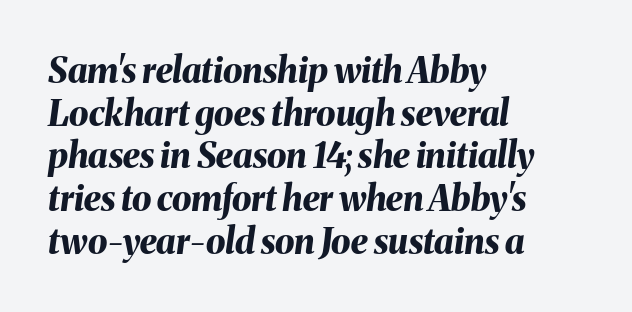
Typographic density is high because the face is bold. Every character sits at an angle, as italics do. Tracking here is standard; glyphs follow each other at the usual distance. Glance below the letters and you will spot only blank space.
